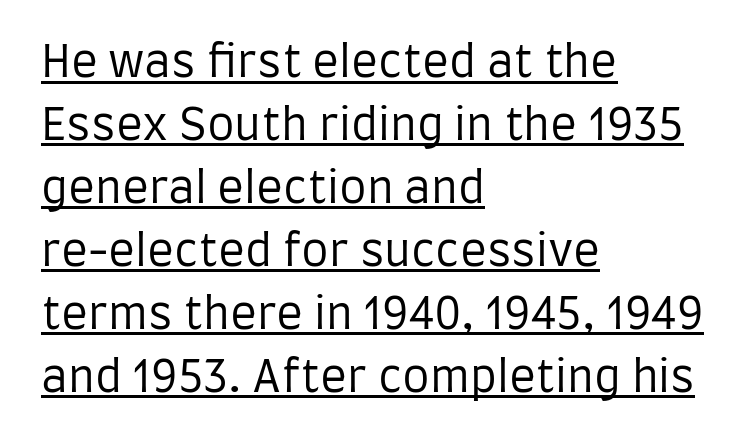
Q: Is the text bold? A: No.
Q: Is the text italic (slanted)? A: No, it is upright.
Q: Is the typeface a serif or a sans-serif typeface? A: Sans-serif.
Q: Is the text underlined? A: Yes.
Q: How is the paragraph aligned? A: Left-aligned.
Q: Is the spacing between letters normal or unusually wide? A: Normal.
Q: Is the spacing between lines tight, normal or loose? A: Normal.
Q: Width (condensed, normal, or wide)? A: Condensed.
Q: Stroke contrast? A: Low.
Q: x-height? A: Large.
Q: Monospaced? A: No.
